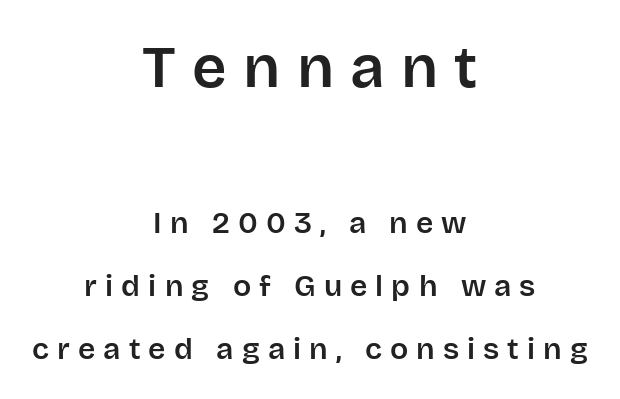
{"serif": "no", "italic": "no", "width": "normal", "stroke_contrast": "low", "x_height": "large", "monospaced": "no", "underline": "no", "align": "center", "line_spacing": "loose", "line_spacing_ratio": 2.1, "letter_spacing": "wide", "letter_spacing_em": 0.27, "larger_block": "first", "size_ratio": 2.0, "glyph_px": 60}
